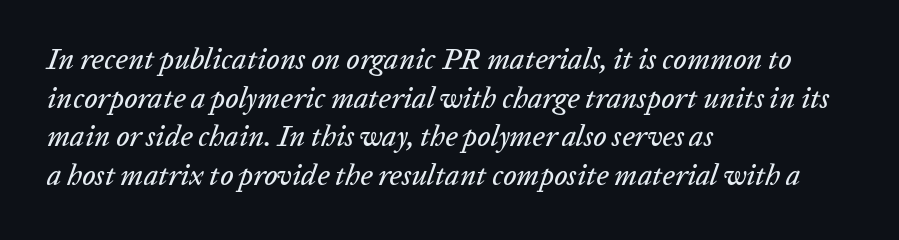
The image shows 29 px text type, italic (leaning right); set left-aligned, normal line spacing (1.33x), normal letter spacing, not underlined; low stroke contrast and a medium x-height.
